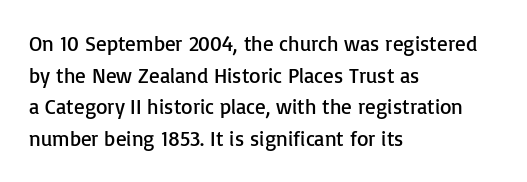
The image shows 21 px text type, upright; set left-aligned, normal line spacing (1.51x), normal letter spacing, not underlined.
